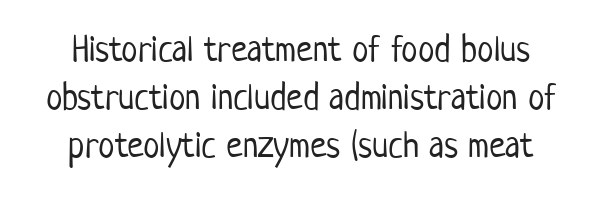
Q: Is the text bold? A: No.
Q: Is the text italic (slanted)? A: No, it is upright.
Q: Is the typeface a serif or a sans-serif typeface? A: Sans-serif.
Q: Is the text underlined? A: No.
Q: Is the spacing between letters normal or unusually wide? A: Normal.
Q: Is the spacing between lines tight, normal or loose? A: Normal.
Q: Width (condensed, normal, or wide)? A: Condensed.
Q: Stroke contrast? A: Low.
Q: x-height? A: Medium.
Q: Monospaced? A: No.
